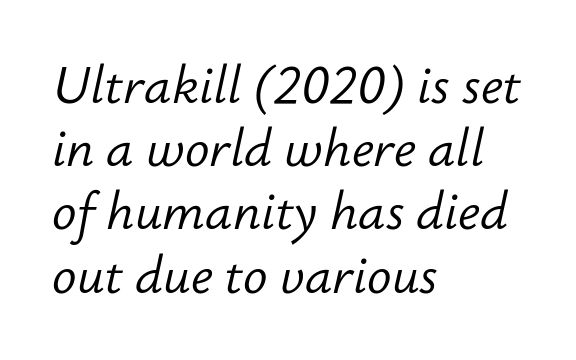
{"italic": "yes", "lean": "right", "slant_degrees": 12, "bold": "no", "weight": "light", "width": "normal", "stroke_contrast": "low", "x_height": "small", "monospaced": "no", "underline": "no", "align": "left", "line_spacing_ratio": 1.24, "letter_spacing": "normal", "letter_spacing_em": 0.0, "glyph_px": 51}
